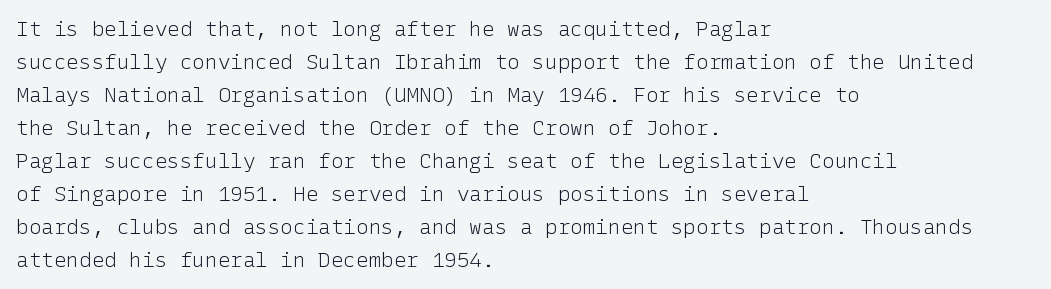
{"italic": "no", "bold": "no", "underline": "no", "align": "left", "line_spacing": "normal", "line_spacing_ratio": 1.57, "letter_spacing": "normal", "letter_spacing_em": 0.0, "glyph_px": 21}
